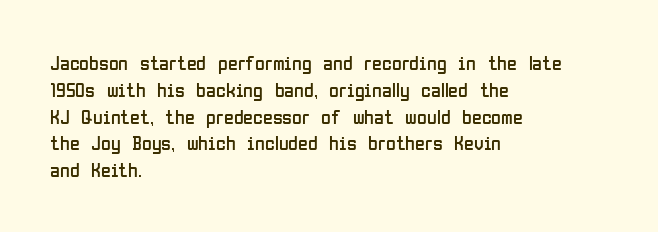
{"italic": "no", "bold": "no", "underline": "no", "align": "left", "line_spacing": "normal", "line_spacing_ratio": 1.34, "letter_spacing": "normal", "letter_spacing_em": 0.0, "glyph_px": 20}
